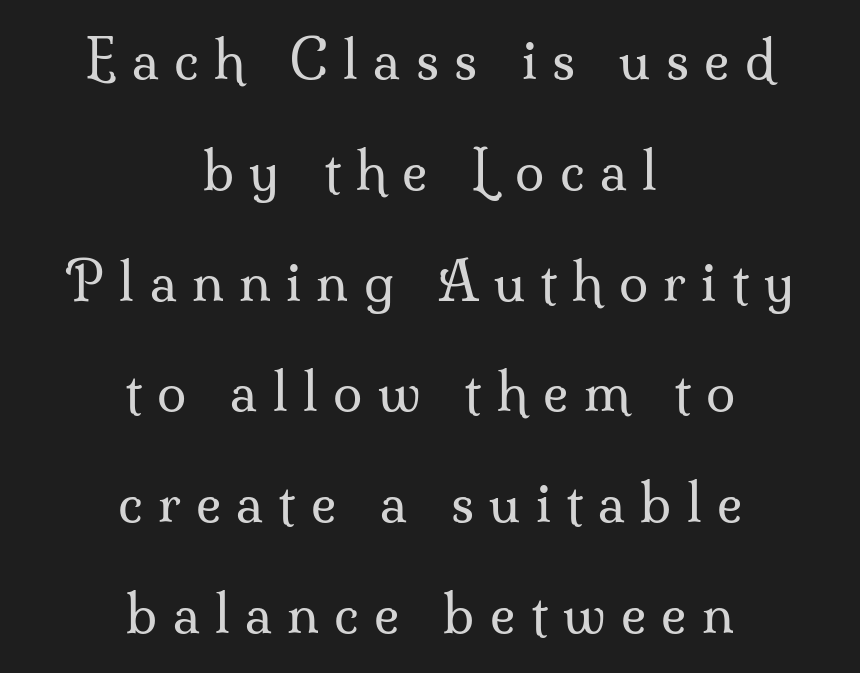
{"serif": "yes", "italic": "no", "bold": "no", "weight": "regular", "width": "normal", "stroke_contrast": "medium", "x_height": "small", "monospaced": "no", "underline": "no", "align": "center", "line_spacing": "loose", "line_spacing_ratio": 2.09, "letter_spacing": "wide", "letter_spacing_em": 0.29, "glyph_px": 53}
